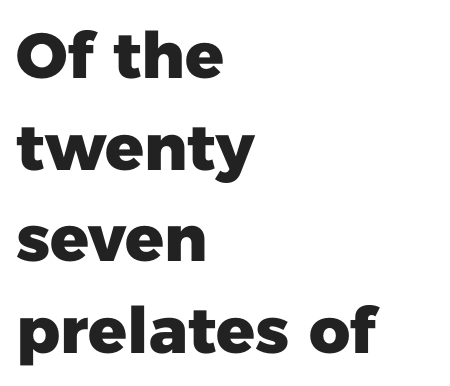
Q: Is the text bold? A: Yes.
Q: Is the text italic (slanted)? A: No, it is upright.
Q: Is the typeface a serif or a sans-serif typeface? A: Sans-serif.
Q: Is the text underlined? A: No.
Q: How is the paragraph aligned? A: Left-aligned.
Q: Is the spacing between letters normal or unusually wide? A: Normal.
Q: Is the spacing between lines tight, normal or loose? A: Normal.
Q: Width (condensed, normal, or wide)? A: Normal.
Q: Stroke contrast? A: Low.
Q: x-height? A: Medium.
Q: Monospaced? A: No.
